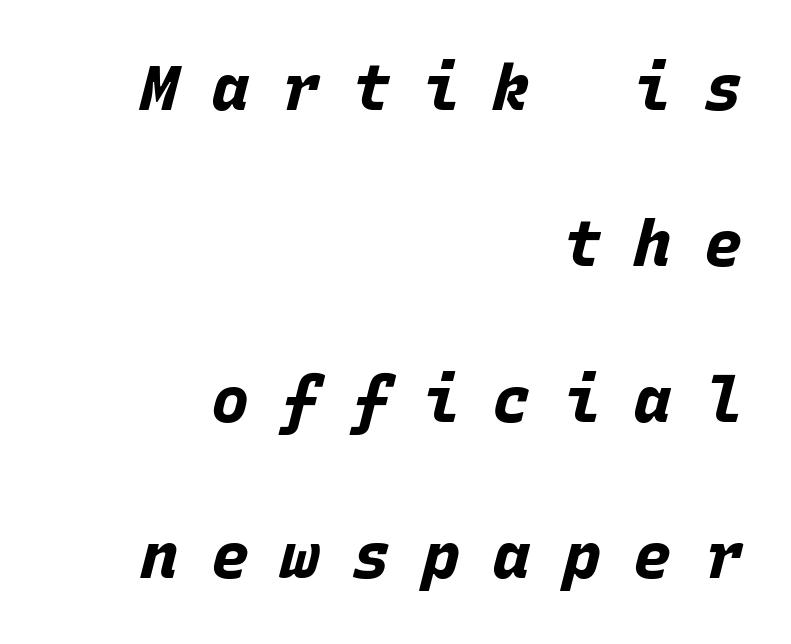
The image shows 64 px bold type, italic (leaning right), monospaced; set right-aligned, loose line spacing (2.44x), unusually wide letter spacing (+0.5 em), not underlined; low stroke contrast and a large x-height.
